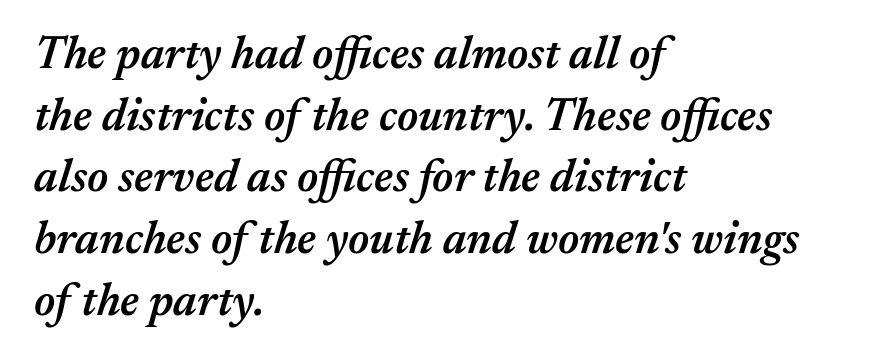
The image shows 46 px semibold type, italic (leaning right); set left-aligned, normal line spacing (1.34x), normal letter spacing, not underlined; medium stroke contrast and a medium x-height.
